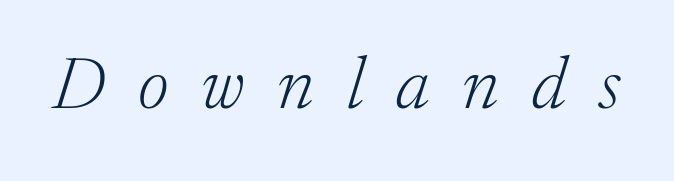
No chunkiness to these letters — they're not bold. Character widths vary here, with narrow letters taking less room than wide ones. Note: serifs present on the glyphs. Beneath every word, the page is bare. Honestly, the letter spacing is so wide it's the main thing you notice. Designer's note — italics engaged.
